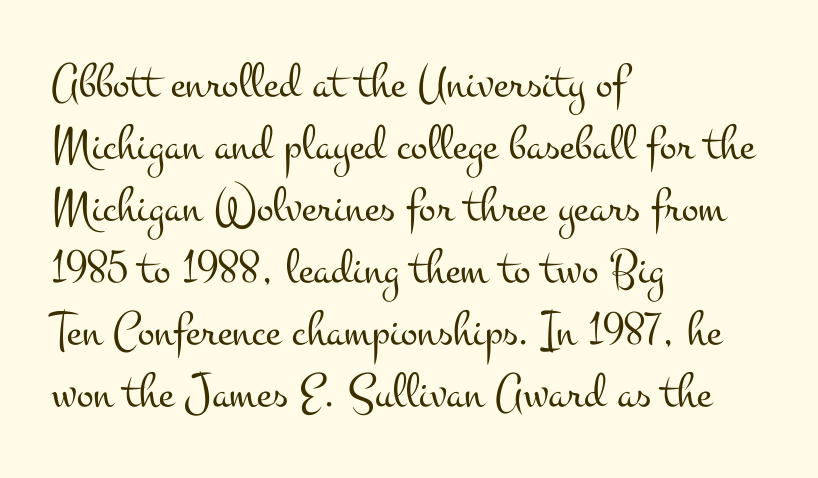
In CSS terms this would be text-align: left. Think of a printed novel: that variable character pitch is what you see here. Stems and bowls with no extra thickness — not bold. The letterforms sit shoulder to shoulder at normal distance. Check the space under the baseline: it is left empty.
